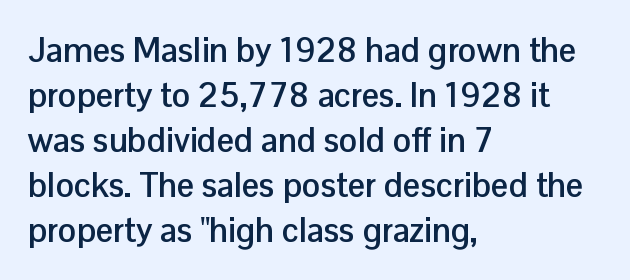
Horizontal alignment here is leftward, the default for most running prose. Type style note: lacks serifs. This rendering features lettering with no underline. Varying glyph widths throughout — classic text-font behaviour.
